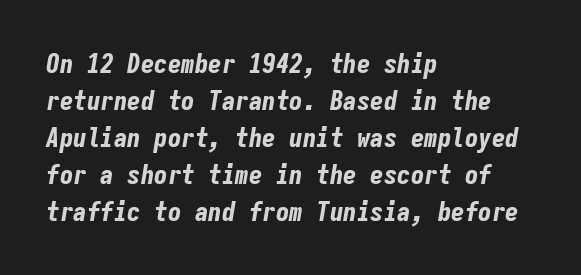
Q: Is the text bold? A: Yes.
Q: Is the text italic (slanted)? A: Yes, it leans right by about 9 degrees.
Q: Is the text underlined? A: No.
Q: How is the paragraph aligned? A: Left-aligned.
Q: Is the spacing between letters normal or unusually wide? A: Normal.
Q: Is the spacing between lines tight, normal or loose? A: Normal.
